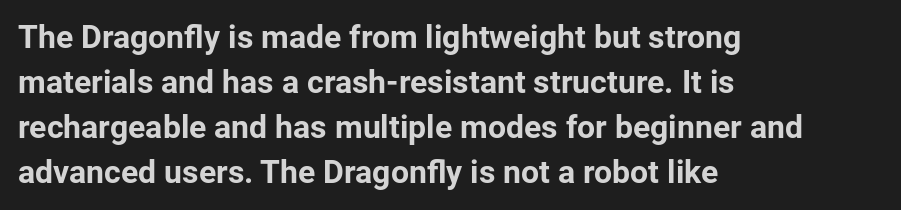
The image shows 32 px bold sans-serif type, upright; set left-aligned, normal line spacing (1.41x), normal letter spacing, not underlined; low stroke contrast and a medium x-height.
